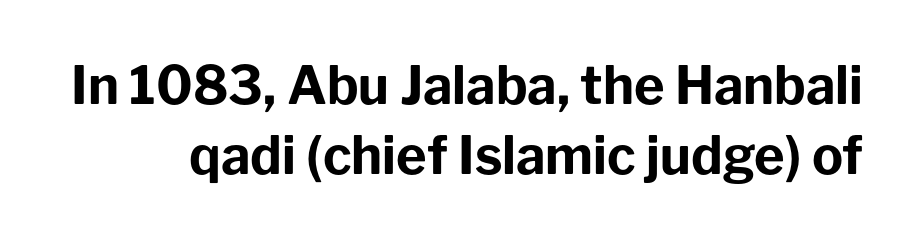
The image shows 52 px bold sans-serif type, upright; set normal line spacing (1.35x), normal letter spacing, not underlined; low stroke contrast and a medium x-height.
